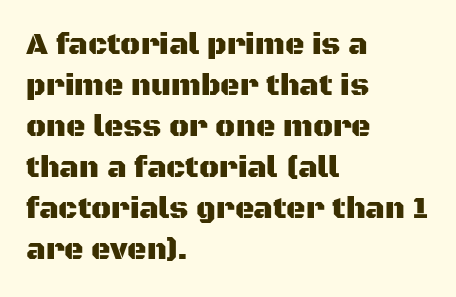
{"serif": "no", "italic": "no", "width": "normal", "stroke_contrast": "medium", "x_height": "large", "monospaced": "no", "underline": "no", "align": "left", "line_spacing": "normal", "line_spacing_ratio": 1.37, "letter_spacing": "normal", "letter_spacing_em": 0.0, "glyph_px": 30}
